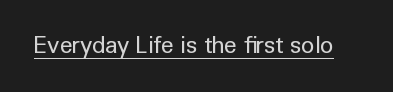
Q: Is the text bold? A: No.
Q: Is the text italic (slanted)? A: No, it is upright.
Q: Is the text underlined? A: Yes.
Q: Is the spacing between letters normal or unusually wide? A: Normal.
